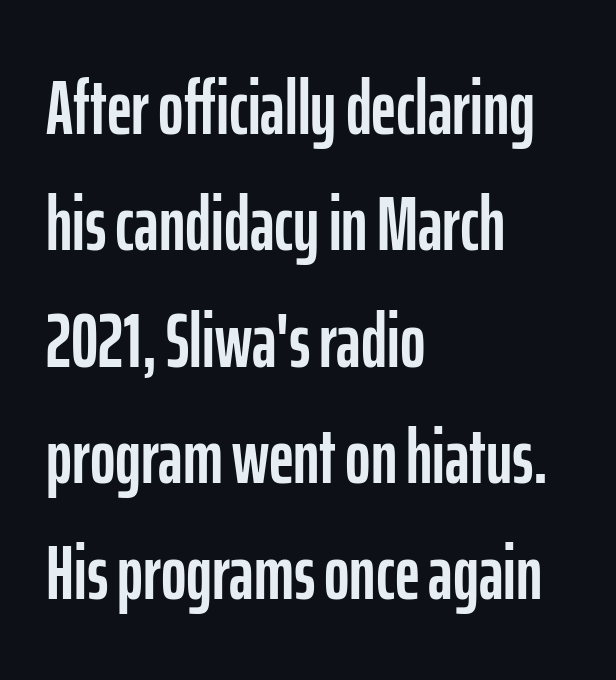
The image shows 77 px condensed sans-serif type, upright; set left-aligned, normal line spacing (1.51x), normal letter spacing, not underlined; low stroke contrast and a medium x-height.
